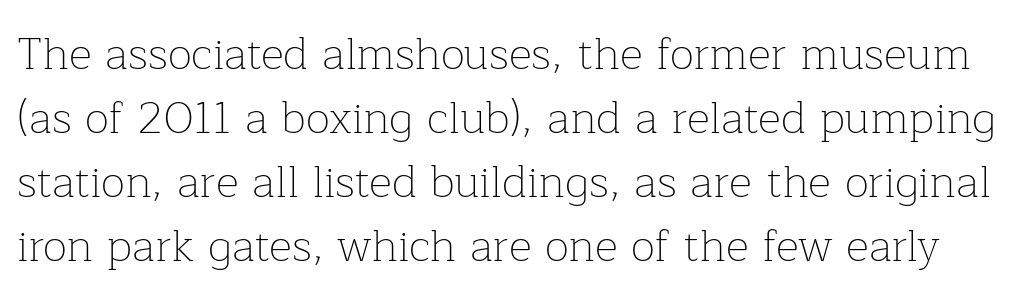
Q: Is the text bold? A: No.
Q: Is the text italic (slanted)? A: No, it is upright.
Q: Is the typeface a serif or a sans-serif typeface? A: Serif.
Q: Is the text underlined? A: No.
Q: Is the spacing between letters normal or unusually wide? A: Normal.
Q: Is the spacing between lines tight, normal or loose? A: Normal.
Q: Width (condensed, normal, or wide)? A: Normal.
Q: Stroke contrast? A: Low.
Q: x-height? A: Medium.
Q: Monospaced? A: No.
